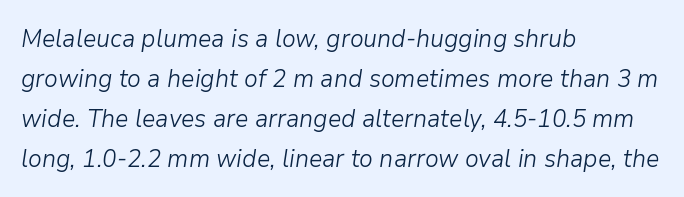
Q: Is the text bold? A: No.
Q: Is the text italic (slanted)? A: Yes, it leans right by about 9 degrees.
Q: Is the text underlined? A: No.
Q: How is the paragraph aligned? A: Left-aligned.
Q: Is the spacing between letters normal or unusually wide? A: Normal.
Q: Is the spacing between lines tight, normal or loose? A: Normal.
